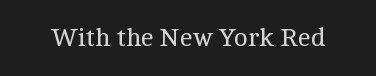
Q: Is the text bold? A: No.
Q: Is the text italic (slanted)? A: No, it is upright.
Q: Is the text underlined? A: No.
Q: Is the spacing between letters normal or unusually wide? A: Normal.
